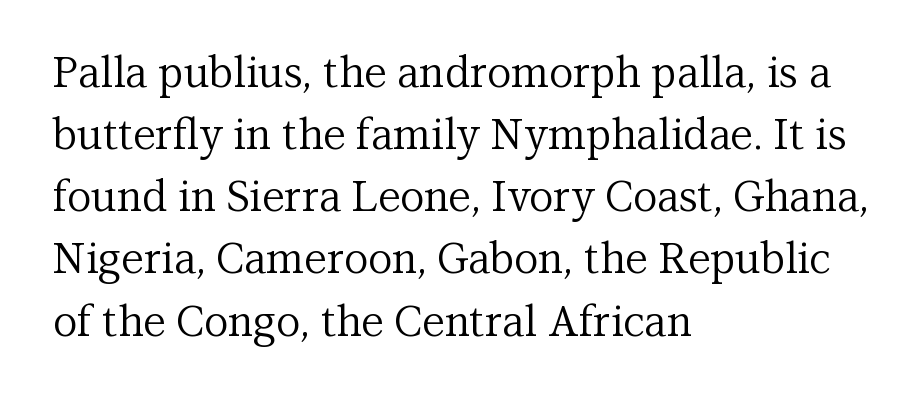
The image shows 42 px regular-weight serif type, upright; set left-aligned, normal line spacing (1.48x), normal letter spacing, not underlined; medium stroke contrast and a medium x-height.
